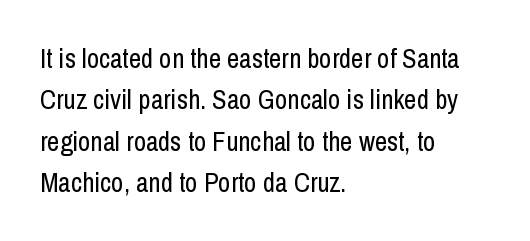
Q: Is the text bold? A: No.
Q: Is the text italic (slanted)? A: No, it is upright.
Q: Is the text underlined? A: No.
Q: How is the paragraph aligned? A: Left-aligned.
Q: Is the spacing between letters normal or unusually wide? A: Normal.
Q: Is the spacing between lines tight, normal or loose? A: Normal.
